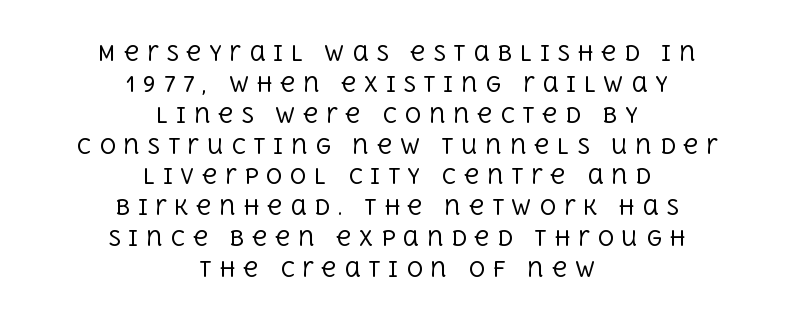
{"italic": "no", "bold": "no", "underline": "no", "align": "center", "line_spacing": "normal", "line_spacing_ratio": 1.47, "letter_spacing": "wide", "letter_spacing_em": 0.35, "glyph_px": 21}
